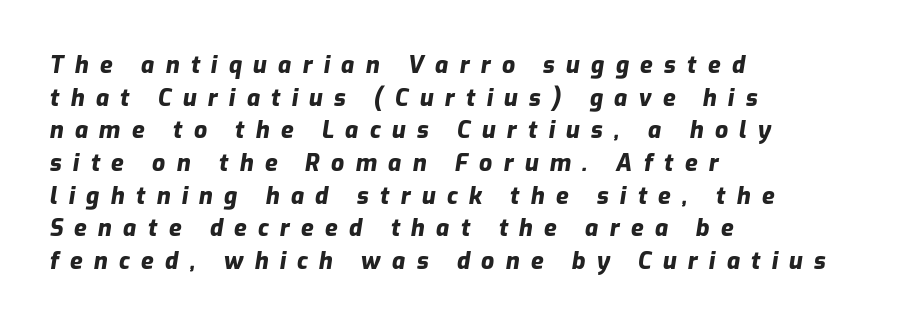
Q: Is the text bold? A: Yes.
Q: Is the text italic (slanted)? A: Yes, it leans right by about 9 degrees.
Q: Is the text underlined? A: No.
Q: How is the paragraph aligned? A: Left-aligned.
Q: Is the spacing between letters normal or unusually wide? A: Unusually wide.
Q: Is the spacing between lines tight, normal or loose? A: Normal.
